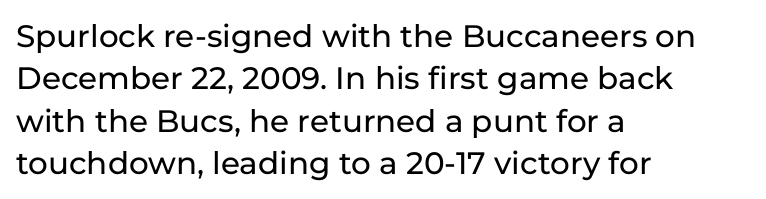
Q: Is the text italic (slanted)? A: No, it is upright.
Q: Is the typeface a serif or a sans-serif typeface? A: Sans-serif.
Q: Is the text underlined? A: No.
Q: How is the paragraph aligned? A: Left-aligned.
Q: Is the spacing between letters normal or unusually wide? A: Normal.
Q: Is the spacing between lines tight, normal or loose? A: Normal.
Q: Width (condensed, normal, or wide)? A: Normal.
Q: Stroke contrast? A: Low.
Q: x-height? A: Medium.
Q: Monospaced? A: No.
